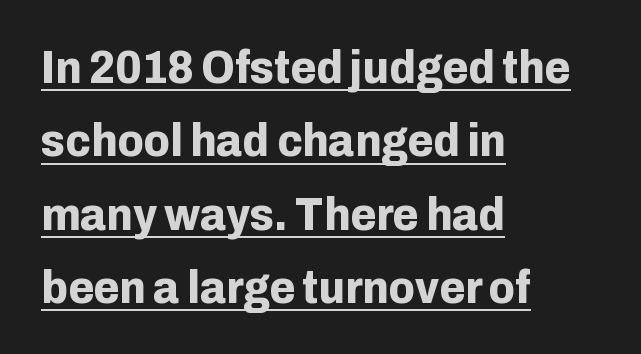
No extra tracking has been applied to these lines. Each line of the rendering has a horizontal stroke beneath the glyphs. The face used here is proportionally spaced, like ordinary book or web type. The font family rendered here belongs to the sans-serif group.
